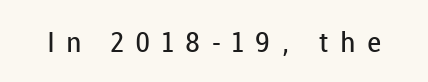
What kind of face is this? One without serifs — a sans. The horizontal fit of the characters is loose and conspicuously gappy. The type sits square on the baseline with zero lean. Check under the words: just untouched page. Is the type heavy? It reads as light-to-regular instead. Looks like regular typesetting: each glyph gets only the width it needs.
